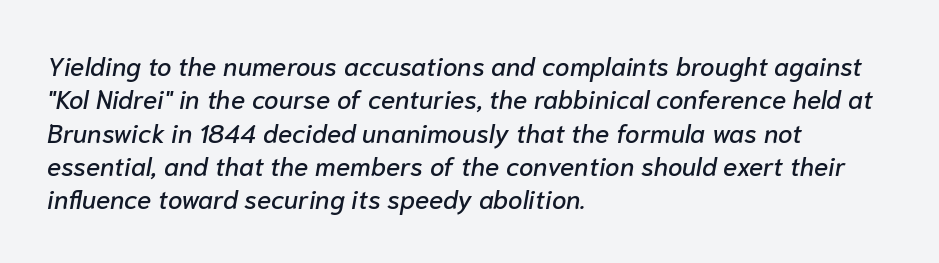
The image shows 26 px text type, italic (leaning right); set left-aligned, normal line spacing (1.28x), normal letter spacing, not underlined.
